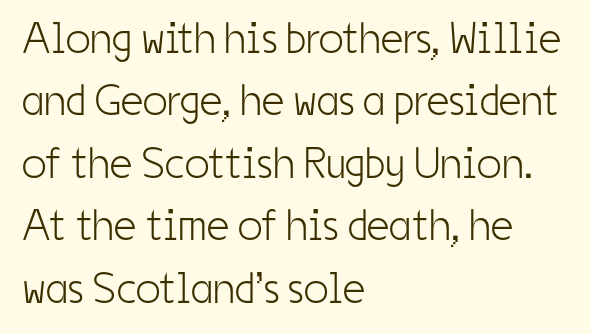
Q: Is the text bold? A: No.
Q: Is the text italic (slanted)? A: No, it is upright.
Q: Is the typeface a serif or a sans-serif typeface? A: Sans-serif.
Q: Is the text underlined? A: No.
Q: How is the paragraph aligned? A: Left-aligned.
Q: Is the spacing between letters normal or unusually wide? A: Normal.
Q: Is the spacing between lines tight, normal or loose? A: Normal.
Q: Width (condensed, normal, or wide)? A: Condensed.
Q: Stroke contrast? A: Low.
Q: x-height? A: Medium.
Q: Monospaced? A: No.
